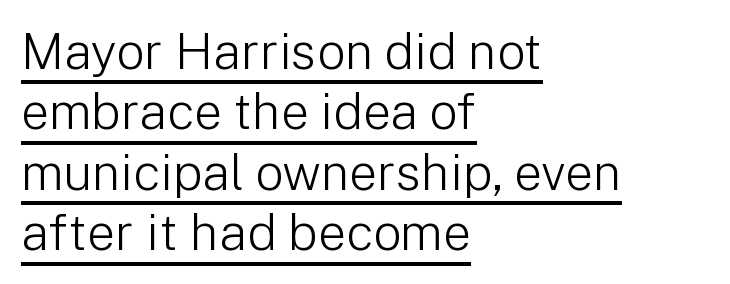
Here the designer chose a conventional face with non-uniform glyph widths. Notice how the stems are strictly vertical — no italics here. Which margin do the lines hug? The left one — the right edge is uneven. There is no visible air inserted between adjacent glyphs. Has an underline been added? It has.
